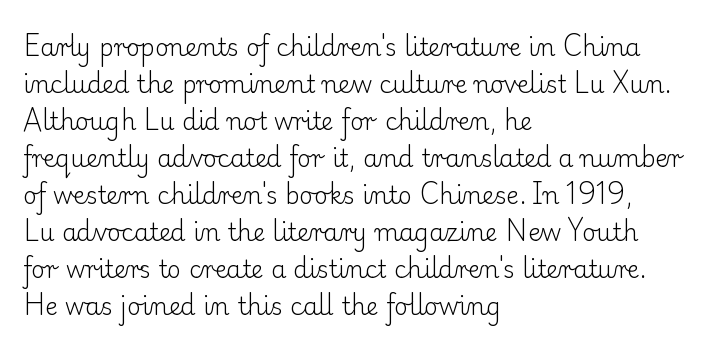
Vertical strokes here are truly vertical. Every row of glyphs begins at an identical x-position on the left. Between one letter and the next there's only the usual sliver of space. Only glyphs here, with clear space below each row.
